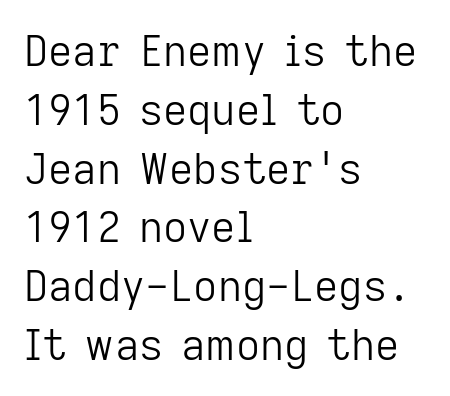
The image shows 42 px light sans-serif type, upright; set left-aligned, normal line spacing (1.4x), normal letter spacing, not underlined; low stroke contrast and a medium x-height.
